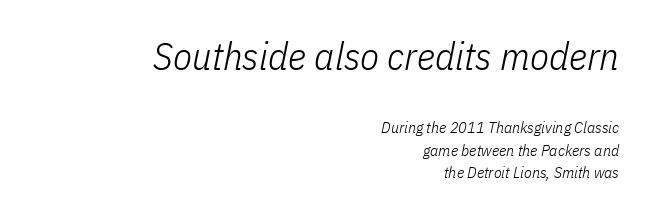
Observe the ordinary spacing: letters are neighbours, not strangers. Italic? Definitely — the glyphs are oblique. The lines are quadded right. Students, observe: this is what conventionally led text looks like.
